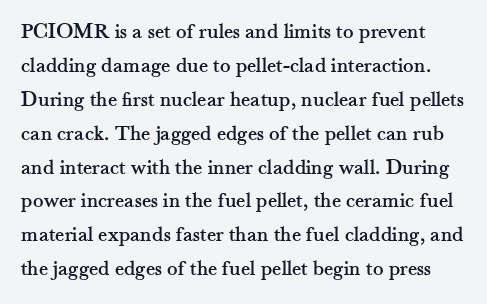
{"italic": "no", "underline": "no", "line_spacing": "normal", "line_spacing_ratio": 1.54, "letter_spacing": "normal", "letter_spacing_em": 0.0, "glyph_px": 22}
